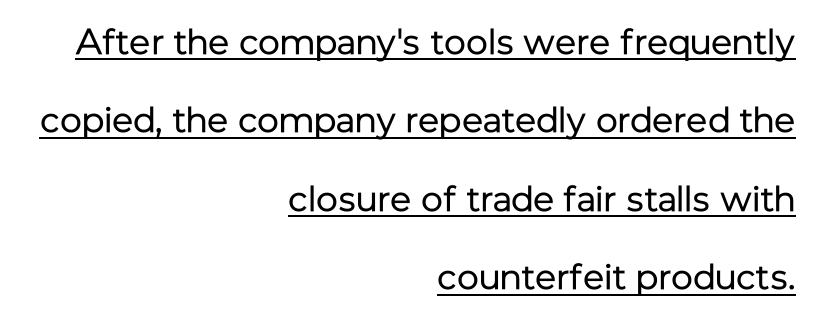
Reading down the column, the eye jumps a long way to each next line. The rendering keeps characters at their native spacing. Spacing verdict: proportional, widths tailored to each character. No italicization has been applied; the sample stays upright. Serif or sans? Sans — the stroke terminals are bare. This rendering uses right alignment, leaving the left contour irregular.
